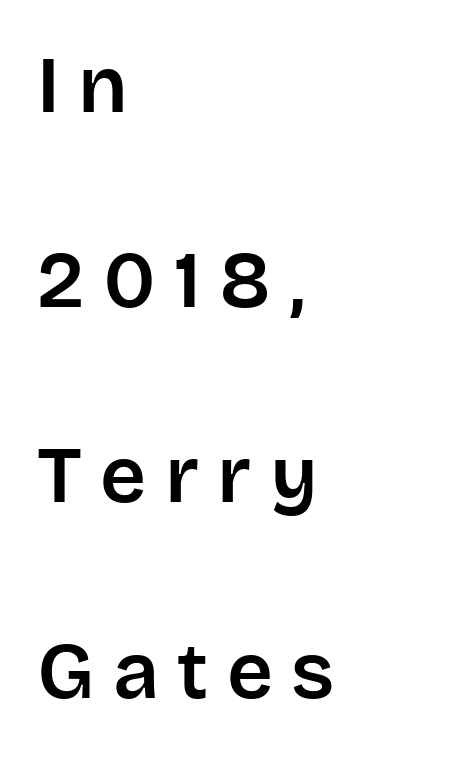
A typesetter would call this leading open, well beyond the default. The text was rendered using a sans face with plain stroke endings. You could only call the tracking loose — the letters float apart. Ordinary non-slanted type is in use. Looks like regular typesetting: each glyph gets only the width it needs. Just letters on the line, the space beneath them empty.
